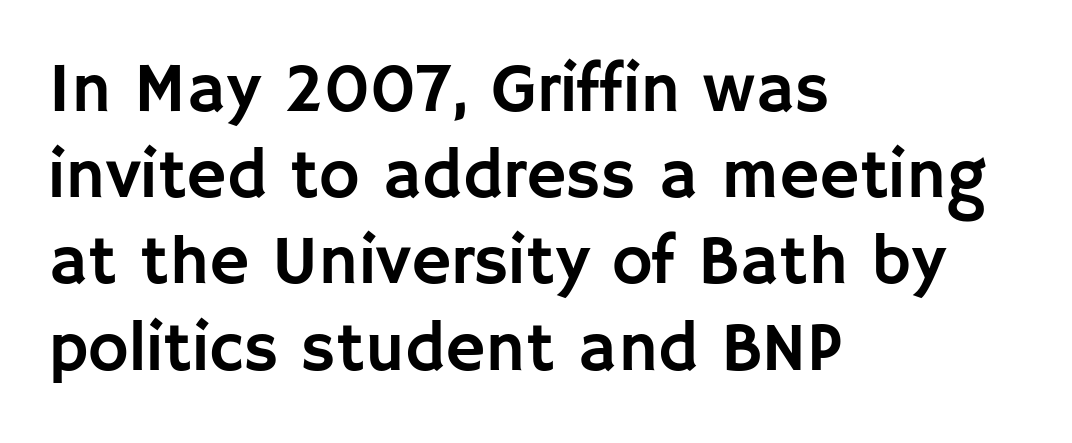
Q: Is the text italic (slanted)? A: No, it is upright.
Q: Is the typeface a serif or a sans-serif typeface? A: Sans-serif.
Q: Is the text underlined? A: No.
Q: How is the paragraph aligned? A: Left-aligned.
Q: Is the spacing between letters normal or unusually wide? A: Normal.
Q: Is the spacing between lines tight, normal or loose? A: Normal.
Q: Width (condensed, normal, or wide)? A: Normal.
Q: Stroke contrast? A: Low.
Q: x-height? A: Large.
Q: Monospaced? A: No.
